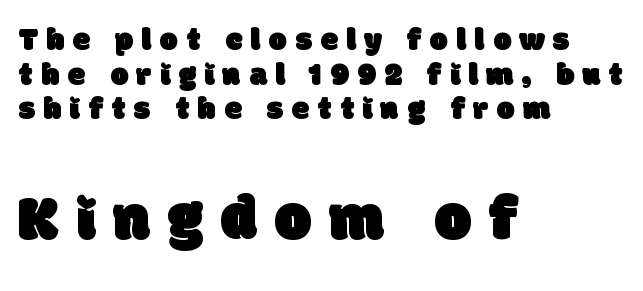
The image shows 65 px sans-serif type; set left-aligned, tight line spacing (1.08x), unusually wide letter spacing (+0.27 em), not underlined; the second (bottom) block is 2.03x larger; low stroke contrast and a large x-height.
